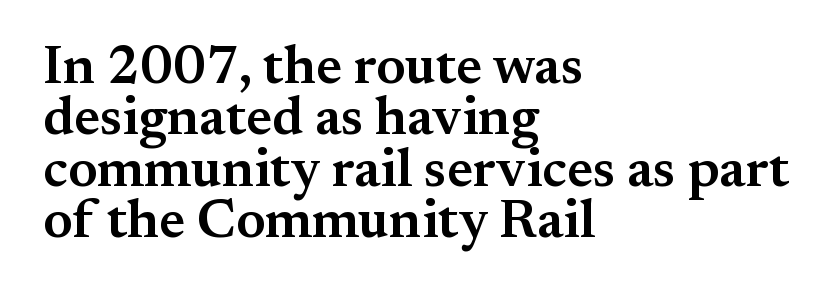
Typesetter's note: demi weight, one step under bold. The font's upright variant was chosen for this text. Is this a fixed-width face? No — the glyphs have proportional, varying widths. These lines huddle together more closely than default settings would place them.
